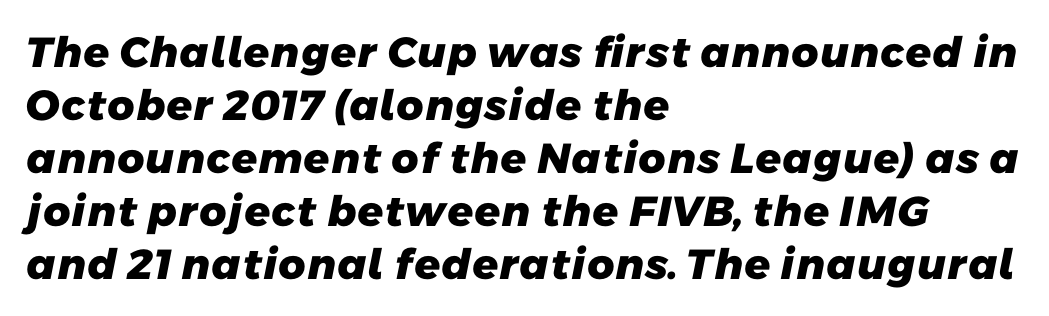
The lines in this sample share a left origin and differ only in where they stop. I'd describe the lettering as bold — thick and assertive. What's the leading like? Ordinary, nothing unusual. Nothing sits at the stroke ends, so this counts as sans-serif.
